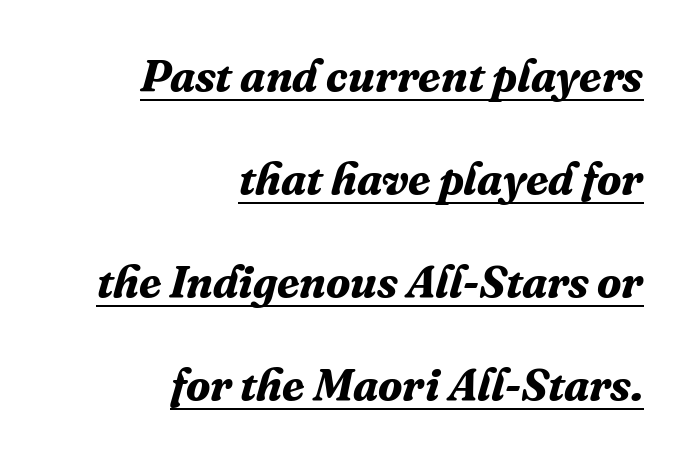
The image shows 45 px bold serif type, italic (leaning right); set right-aligned, loose line spacing (2.29x), normal letter spacing, underlined; medium stroke contrast and a medium x-height.
